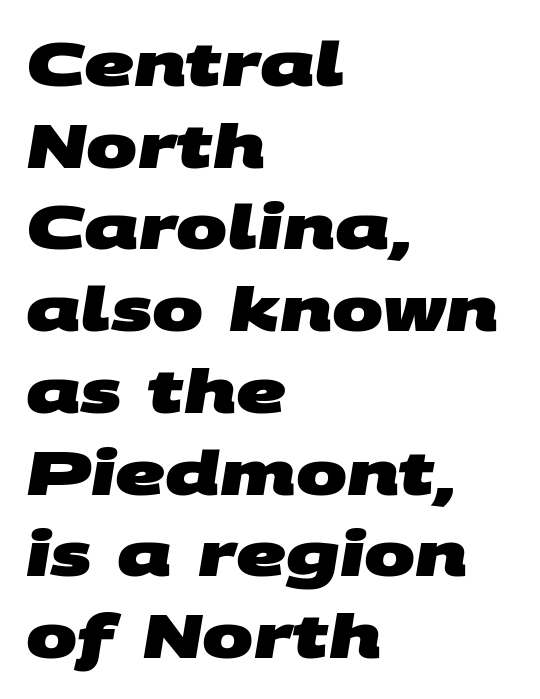
{"serif": "no", "bold": "yes", "weight": "heavy", "width": "wide", "stroke_contrast": "medium", "x_height": "large", "monospaced": "no", "underline": "no", "align": "left", "line_spacing": "normal", "line_spacing_ratio": 1.34, "letter_spacing": "normal", "letter_spacing_em": 0.0, "glyph_px": 61}
